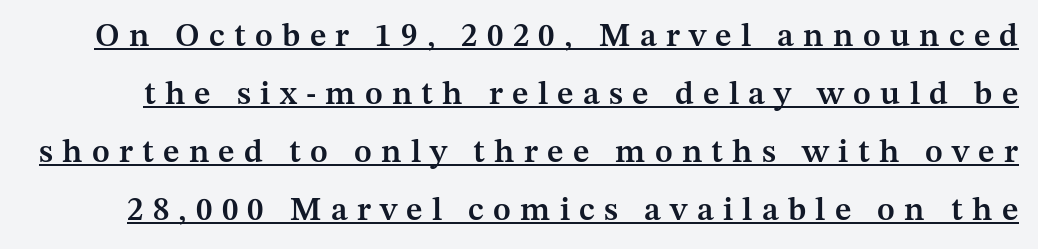
Q: Is the text bold? A: Semi-bold.
Q: Is the text italic (slanted)? A: No, it is upright.
Q: Is the typeface a serif or a sans-serif typeface? A: Serif.
Q: Is the text underlined? A: Yes.
Q: Is the spacing between letters normal or unusually wide? A: Unusually wide.
Q: Width (condensed, normal, or wide)? A: Normal.
Q: Stroke contrast? A: Medium.
Q: x-height? A: Medium.
Q: Monospaced? A: No.
